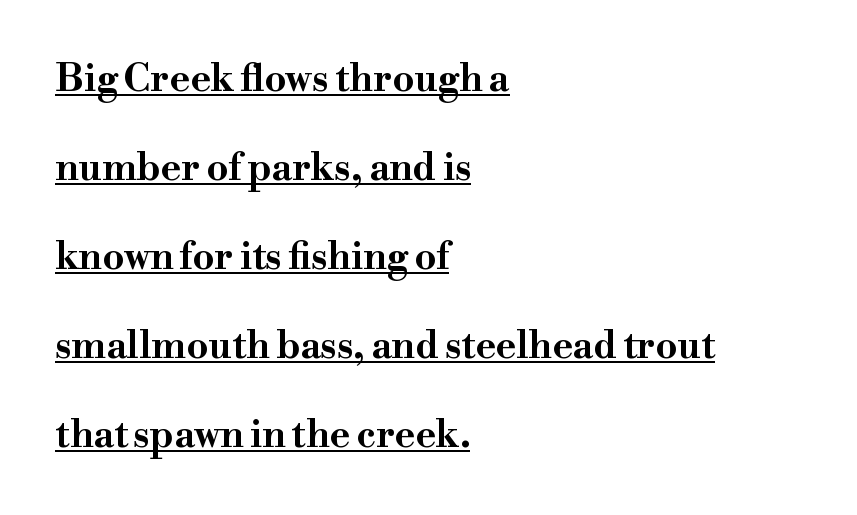
The letterforms sit shoulder to shoulder at normal distance. Line starts are locked; line ends wander. The rendering uses natural spacing where letterforms have individual widths. These lines stand farther apart than default settings would place them. What kind of face is this? One with serifs. Its strokes are broad and dark, the hallmark of bold type.
